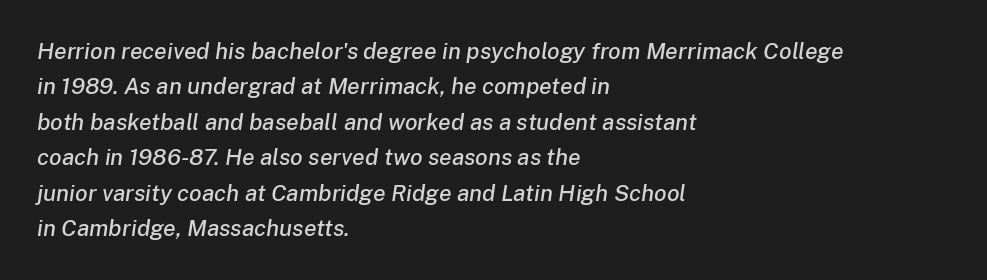
Is there much room between lines? A standard amount, neither cramped nor airy. The rendering keeps characters at their native spacing. Characters are canted at an angle relative to the baseline's perpendicular. Horizontal alignment here is leftward, the default for most running prose.
